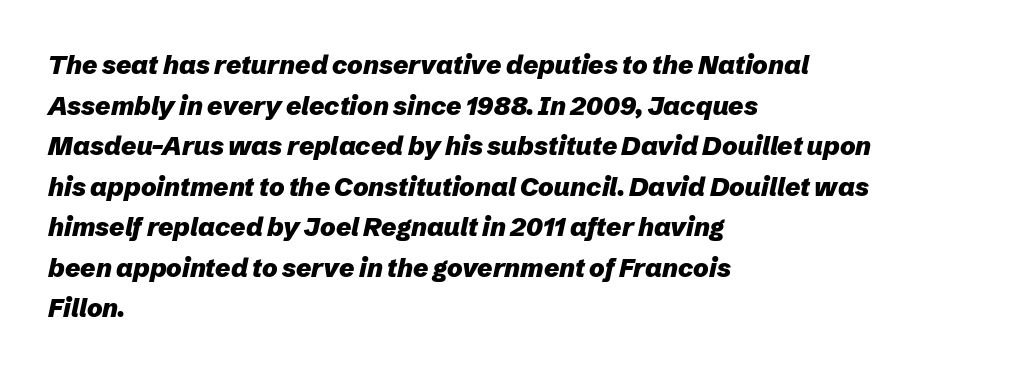
Would a proofreader flag this as italicized? Yes. These lines keep a tight, regular rhythm from letter to letter. Check the space under the baseline: it is left empty. In CSS terms this would be text-align: left.
